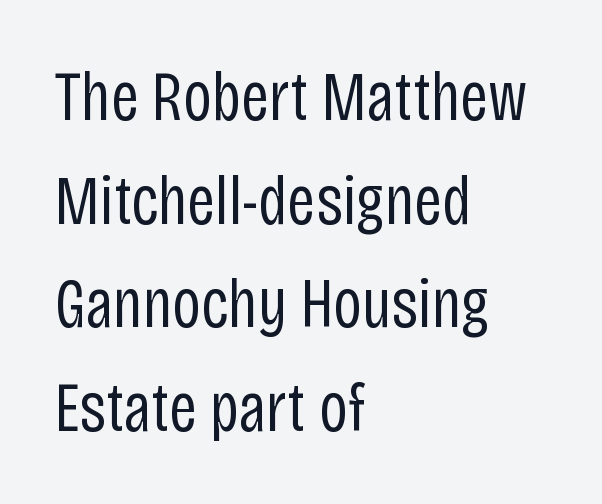
{"serif": "no", "italic": "no", "bold": "no", "weight": "regular", "width": "condensed", "stroke_contrast": "low", "x_height": "large", "monospaced": "no", "underline": "no", "align": "left", "line_spacing": "normal", "line_spacing_ratio": 1.48, "letter_spacing": "normal", "letter_spacing_em": 0.0, "glyph_px": 70}
